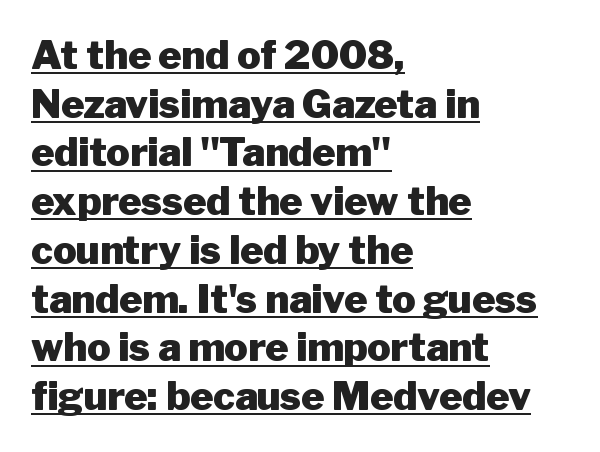
The image shows 39 px heavy sans-serif type, upright; set left-aligned, normal line spacing (1.25x), normal letter spacing, underlined; low stroke contrast and a medium x-height.
